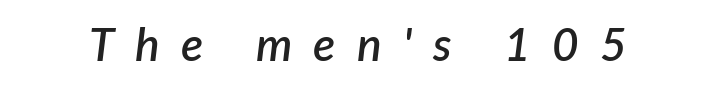
The image shows 46 px semibold type, italic (leaning right); set unusually wide letter spacing (+0.46 em), not underlined; low stroke contrast and a medium x-height.
